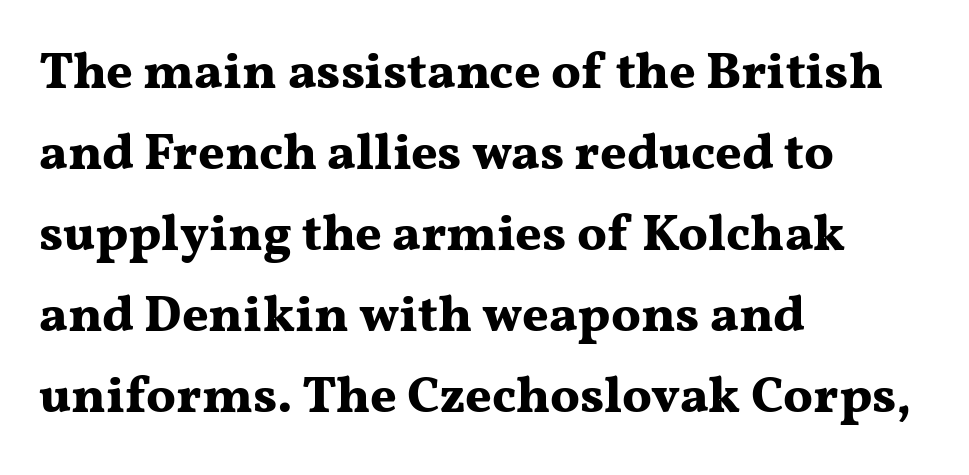
Caption: bold face, heavy strokes. How are the letters spaced? Ordinarily, with no added tracking. The letters stand straight up with perfectly vertical stems. Lines of text with bare space underneath. Rows of type keep a routine distance in the vertical direction. Small tapered or slab feet sit at the stroke ends, so this counts as serif.
